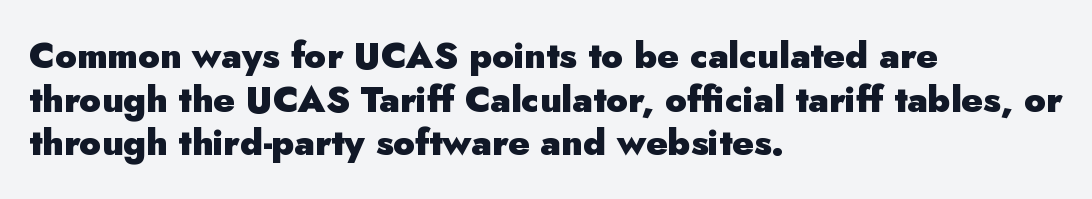
Q: Is the text bold? A: Yes.
Q: Is the text italic (slanted)? A: No, it is upright.
Q: Is the typeface a serif or a sans-serif typeface? A: Sans-serif.
Q: Is the text underlined? A: No.
Q: How is the paragraph aligned? A: Left-aligned.
Q: Is the spacing between letters normal or unusually wide? A: Normal.
Q: Width (condensed, normal, or wide)? A: Normal.
Q: Stroke contrast? A: Low.
Q: x-height? A: Small.
Q: Monospaced? A: No.
